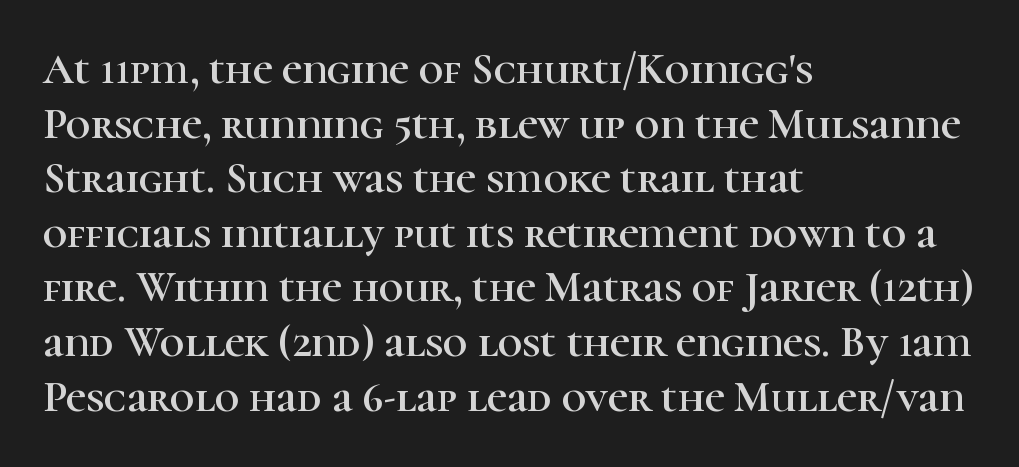
Q: Is the text italic (slanted)? A: No, it is upright.
Q: Is the typeface a serif or a sans-serif typeface? A: Serif.
Q: Is the text underlined? A: No.
Q: How is the paragraph aligned? A: Left-aligned.
Q: Is the spacing between letters normal or unusually wide? A: Normal.
Q: Is the spacing between lines tight, normal or loose? A: Normal.
Q: Width (condensed, normal, or wide)? A: Normal.
Q: Stroke contrast? A: High.
Q: x-height? A: Medium.
Q: Monospaced? A: No.
